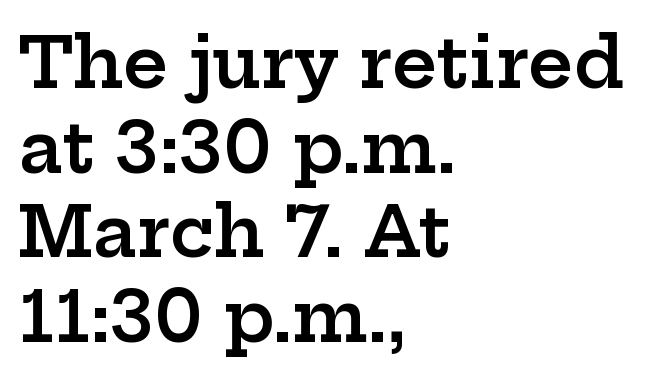
Q: Is the text bold? A: Semi-bold.
Q: Is the text italic (slanted)? A: No, it is upright.
Q: Is the typeface a serif or a sans-serif typeface? A: Serif.
Q: Is the text underlined? A: No.
Q: How is the paragraph aligned? A: Left-aligned.
Q: Is the spacing between letters normal or unusually wide? A: Normal.
Q: Width (condensed, normal, or wide)? A: Wide.
Q: Stroke contrast? A: Low.
Q: x-height? A: Medium.
Q: Monospaced? A: No.
